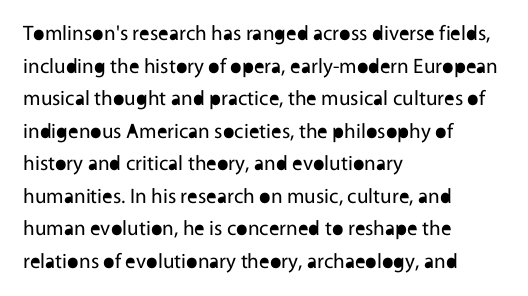
The axis of the letterforms is exactly vertical. Here the glyphs are tracked normally, forming tight word shapes. Descenders hang freely into open space. Line beginnings align vertically; line endings do not. The rows are spaced the way most documents space them.
